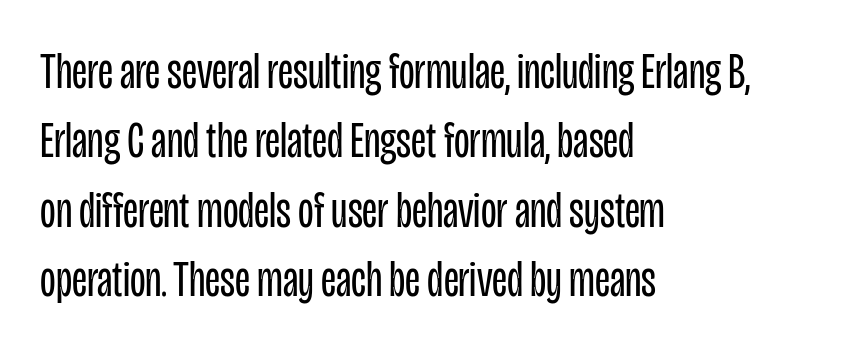
The weight tops out at a normal text grade. Nope, not italic — everything's standing straight. Students, observe: this is what conventionally led text looks like. This sample uses plain, unmodified letter spacing. Type style note: lacks serifs. Character widths vary here, with narrow letters taking less room than wide ones.
